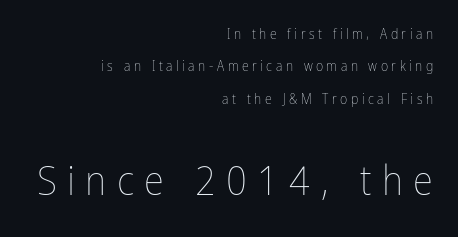
The characters are drawn with everyday or finer stroke widths. Glance below the letters and you will spot only blank space. Honestly, the rows look like they've been pulled way apart. Does the copy run flush right? Yes — the right margin is perfectly even.
